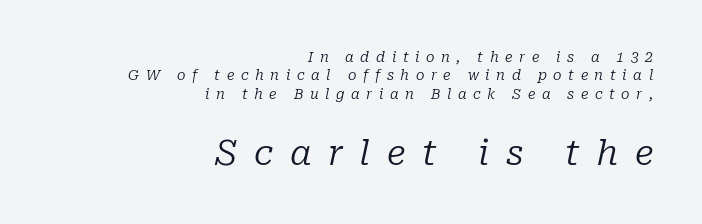
The image shows 35 px regular-weight serif type, italic (leaning right); set right-aligned, normal line spacing (1.32x), unusually wide letter spacing (+0.47 em), not underlined; the second (bottom) block is 2.5x larger; low stroke contrast and a medium x-height.
